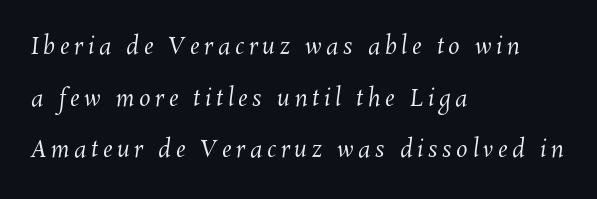
The image shows 23 px text type; set left-aligned, loose line spacing (2.24x), unusually wide letter spacing (+0.2 em), not underlined.
